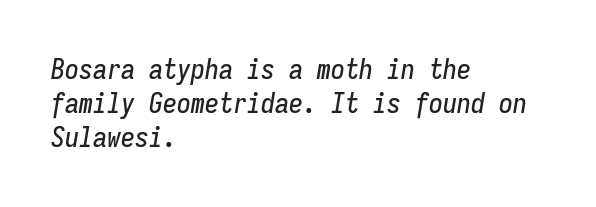
Fixed-width glyphs throughout — classic coding-font behaviour. Decoration check: the copy has no underline. The rendering anchors every line to the left-hand side. Spacing between characters is what you'd get straight out of the box. Looking at the ascenders, they clearly lean.
